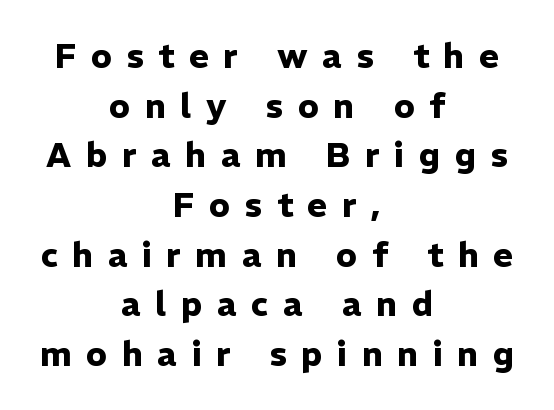
The image shows 34 px heavy sans-serif type, upright; set centered, normal line spacing (1.46x), unusually wide letter spacing (+0.43 em), not underlined; low stroke contrast and a medium x-height.
